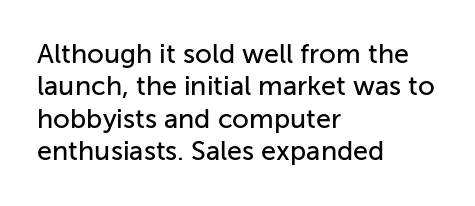
{"italic": "no", "underline": "no", "align": "left", "line_spacing_ratio": 1.2, "letter_spacing": "normal", "letter_spacing_em": 0.0, "glyph_px": 27}
